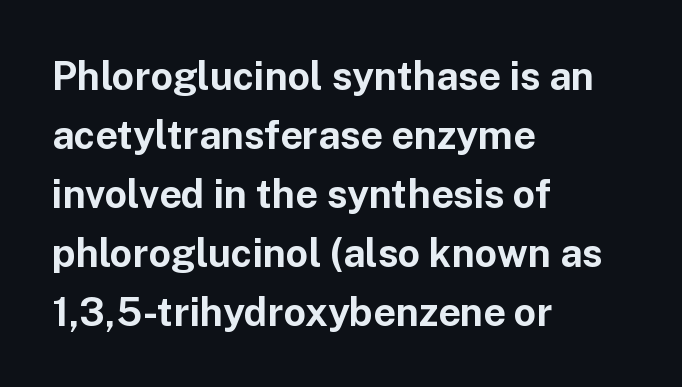
The image shows 39 px bold sans-serif type, upright; set left-aligned, normal line spacing (1.51x), normal letter spacing, not underlined; low stroke contrast and a medium x-height.
